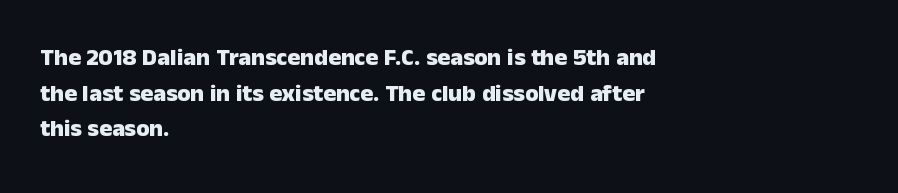
The image shows 24 px bold type, upright; set left-aligned, normal line spacing (1.48x), normal letter spacing, not underlined.
